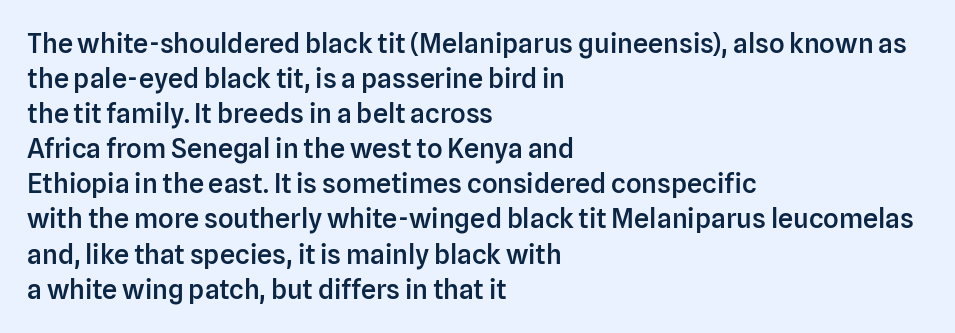
{"italic": "no", "bold": "semi", "underline": "no", "align": "left", "line_spacing": "normal", "line_spacing_ratio": 1.3, "letter_spacing": "normal", "letter_spacing_em": 0.0, "glyph_px": 27}
